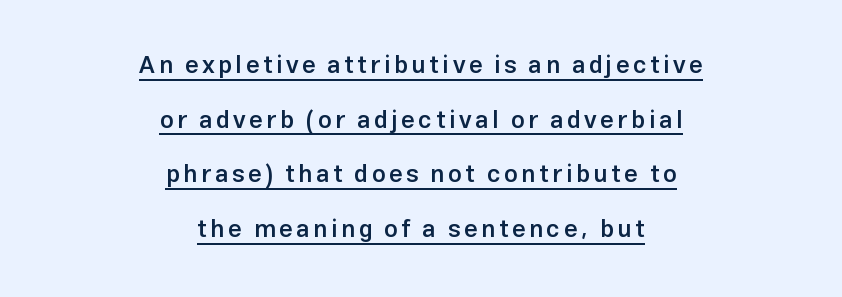
A baseline rule has been typeset under these characters. Leftover space on each line is divided equally before and after the words. Typesetter's note: demi weight, one step under bold. The letters stand straight up with perfectly vertical stems.
